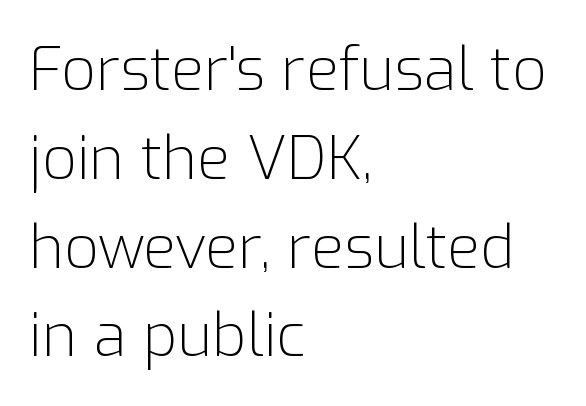
Q: Is the text bold? A: No.
Q: Is the text italic (slanted)? A: No, it is upright.
Q: Is the typeface a serif or a sans-serif typeface? A: Sans-serif.
Q: Is the text underlined? A: No.
Q: How is the paragraph aligned? A: Left-aligned.
Q: Is the spacing between letters normal or unusually wide? A: Normal.
Q: Is the spacing between lines tight, normal or loose? A: Normal.
Q: Width (condensed, normal, or wide)? A: Normal.
Q: Stroke contrast? A: Low.
Q: x-height? A: Medium.
Q: Monospaced? A: No.
